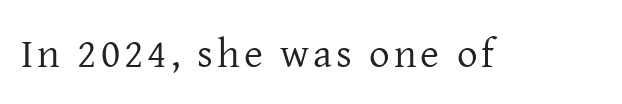
{"serif": "yes", "italic": "no", "bold": "no", "weight": "regular", "width": "normal", "stroke_contrast": "low", "x_height": "medium", "monospaced": "no", "underline": "no", "glyph_px": 41}
